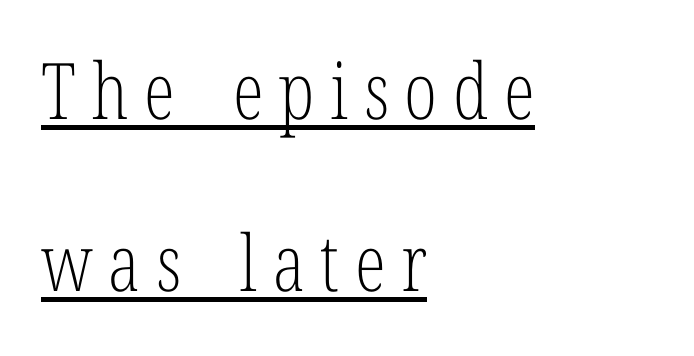
You could only call the tracking loose — the letters float apart. This is not heavy type; no bold has been used. The letters stand upright; this is a roman face. You can see a thin bar hugging the bottom of the glyphs.
